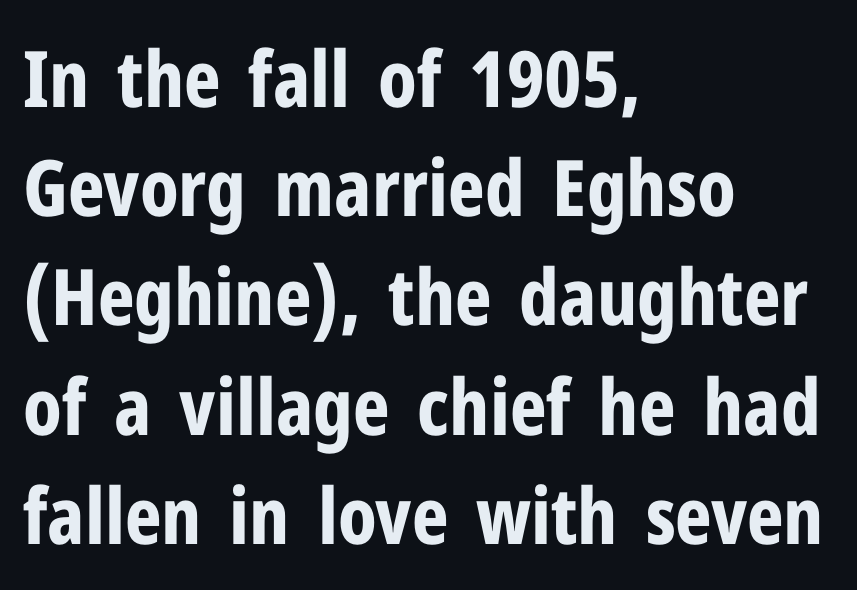
This sample keeps an unexceptional amount of space between lines. Line beginnings align vertically; line endings do not. Upright lettering throughout. What weight is shown? A full bold with thick strokes.
